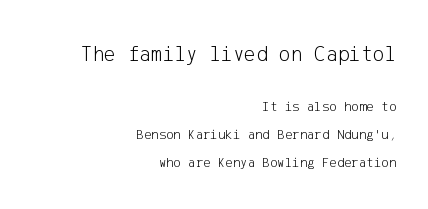
Q: Is the text bold? A: No.
Q: Is the text italic (slanted)? A: No, it is upright.
Q: Is the text underlined? A: No.
Q: How is the paragraph aligned? A: Right-aligned.
Q: Is the spacing between letters normal or unusually wide? A: Normal.
Q: Is the spacing between lines tight, normal or loose? A: Loose.
Q: Which block of text is set in a larger size, the first (top) or the second (bottom)? A: The first (top) one.
